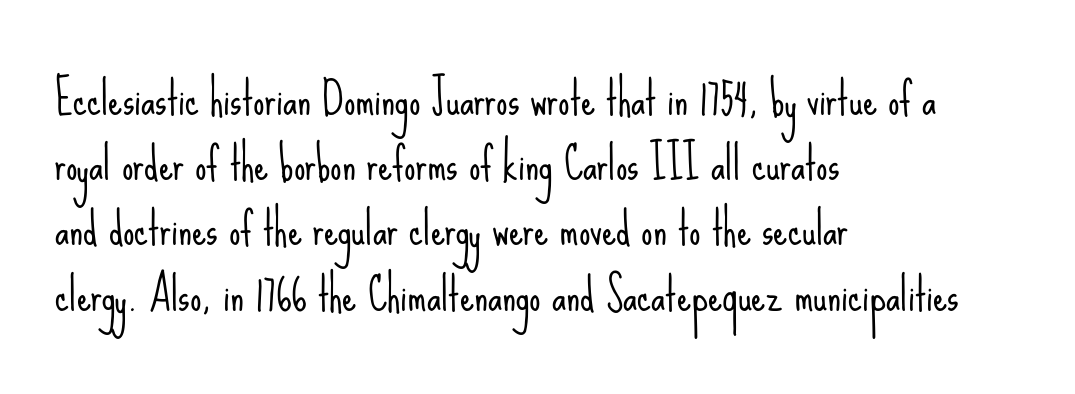
The image shows 45 px light, condensed sans-serif type, upright; set left-aligned, normal line spacing (1.45x), normal letter spacing, not underlined; low stroke contrast and a small x-height.
